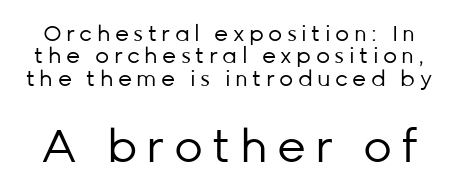
Stroke terminals: plain, sans-serif. Caption: expanded tracking, letters set apart. Is there much room between lines? No — they nearly touch. The face used here appears at its bigger size in the lower chunk. When letters stand straight like this, we call the style roman or upright. The typesetting does not lean heavy: it is not bold.
